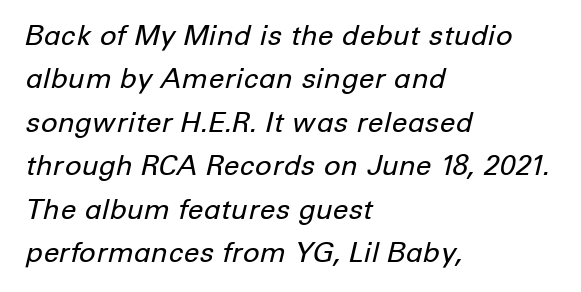
Beneath every word, the page is bare. These lines sit exactly where default settings would place them. When letters slant like this, we call the style italic. Letter spacing: default. This sample has the flowing, uneven cadence of proportional lettering.
